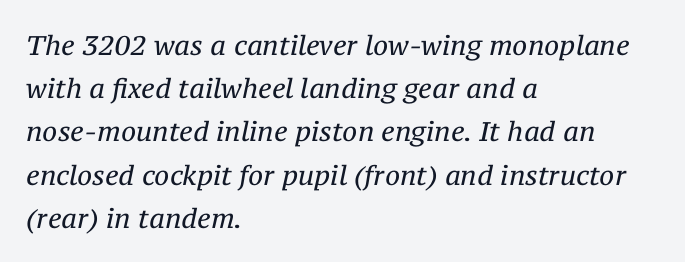
The typeface has the unassuming heft of standard copy or less. This sample keeps an unexceptional amount of space between lines. Honestly, the letter spacing is just normal — you wouldn't notice it. Teacher's note: observe the even left margin — that is flush-left alignment.
